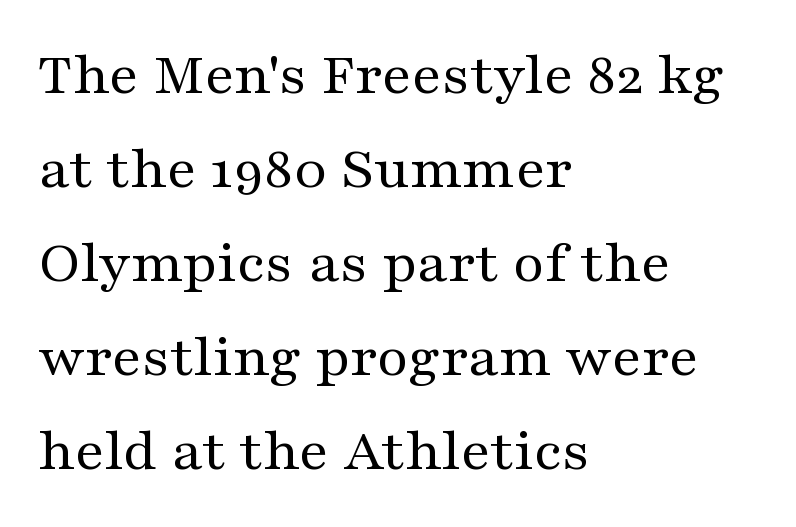
Q: Is the text bold? A: No.
Q: Is the text italic (slanted)? A: No, it is upright.
Q: Is the typeface a serif or a sans-serif typeface? A: Serif.
Q: Is the text underlined? A: No.
Q: How is the paragraph aligned? A: Left-aligned.
Q: Is the spacing between letters normal or unusually wide? A: Normal.
Q: Is the spacing between lines tight, normal or loose? A: Normal.
Q: Width (condensed, normal, or wide)? A: Wide.
Q: Stroke contrast? A: Medium.
Q: x-height? A: Medium.
Q: Monospaced? A: No.
